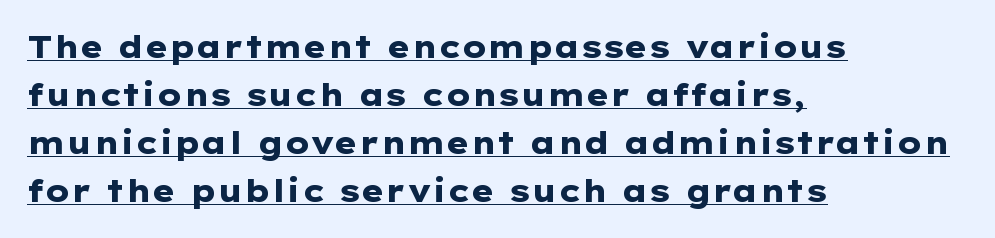
Q: Is the text bold? A: Yes.
Q: Is the text italic (slanted)? A: No, it is upright.
Q: Is the typeface a serif or a sans-serif typeface? A: Sans-serif.
Q: Is the text underlined? A: Yes.
Q: How is the paragraph aligned? A: Left-aligned.
Q: Is the spacing between letters normal or unusually wide? A: Normal.
Q: Is the spacing between lines tight, normal or loose? A: Normal.
Q: Width (condensed, normal, or wide)? A: Wide.
Q: Stroke contrast? A: Low.
Q: x-height? A: Medium.
Q: Monospaced? A: No.
